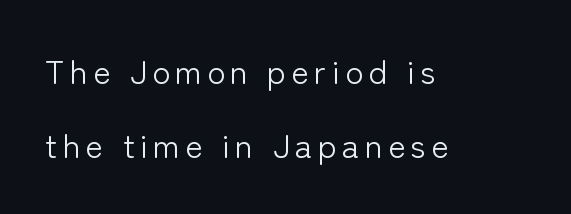
Nope, no serifs anywhere on these letters. Compared with a typical body face, this is equally light or lighter still. The gap between lines stays unmarked. Nope, not italic — everything's standing straight.
